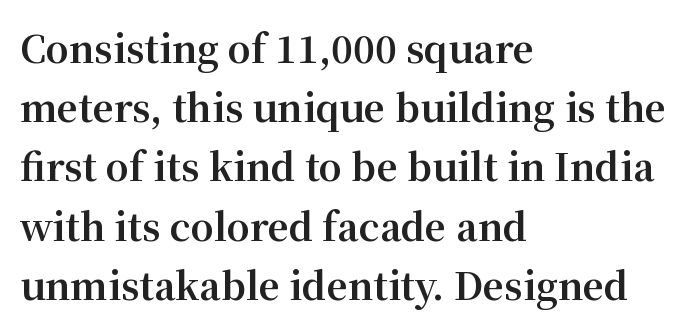
Q: Is the text bold? A: Yes.
Q: Is the text italic (slanted)? A: No, it is upright.
Q: Is the typeface a serif or a sans-serif typeface? A: Serif.
Q: Is the text underlined? A: No.
Q: How is the paragraph aligned? A: Left-aligned.
Q: Is the spacing between letters normal or unusually wide? A: Normal.
Q: Is the spacing between lines tight, normal or loose? A: Normal.
Q: Width (condensed, normal, or wide)? A: Normal.
Q: Stroke contrast? A: Medium.
Q: x-height? A: Medium.
Q: Monospaced? A: No.
